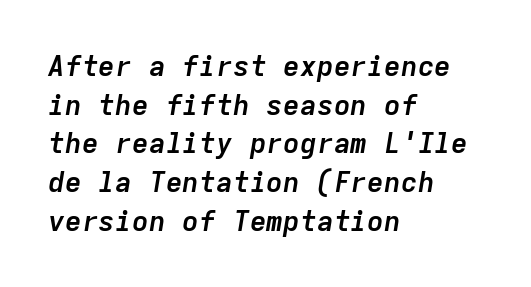
{"italic": "yes", "lean": "right", "slant_degrees": 9, "bold": "yes", "weight": "semibold", "width": "normal", "stroke_contrast": "low", "x_height": "medium", "monospaced": "yes", "underline": "no", "align": "left", "line_spacing": "normal", "line_spacing_ratio": 1.38, "letter_spacing": "normal", "letter_spacing_em": 0.0, "glyph_px": 28}
